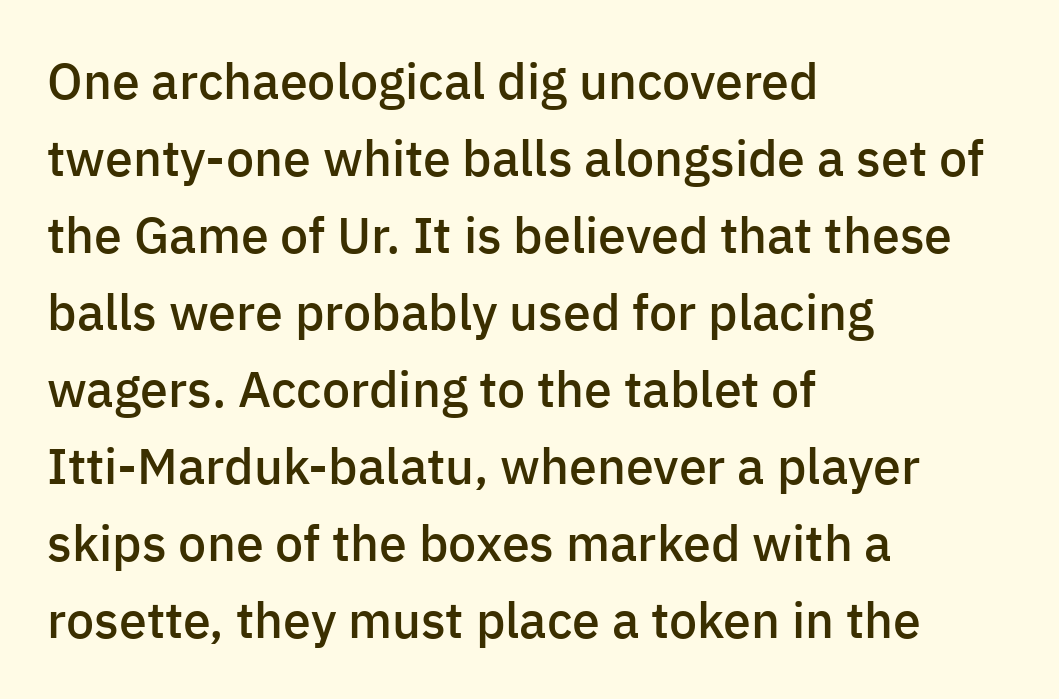
Short and long lines alike share a common starting point at left. The letters stand upright; this is a roman face. The characters display no serif detailing; their extremities are plain. The rows are spaced the way most documents space them.
